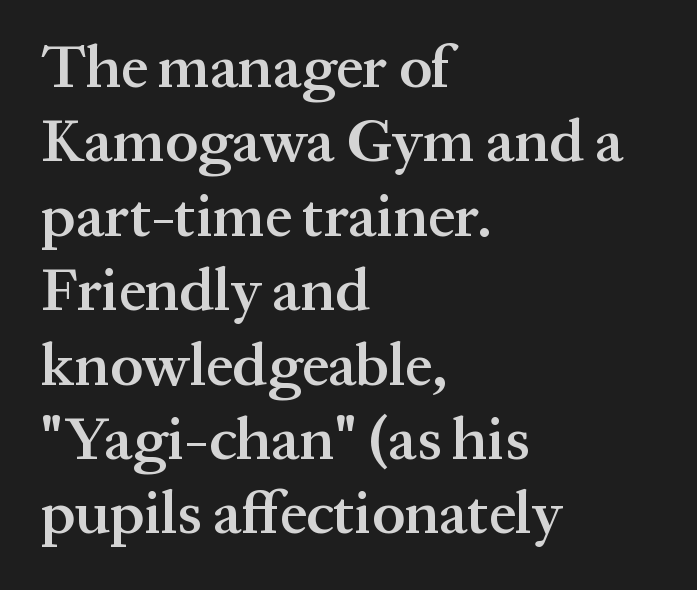
{"serif": "yes", "italic": "no", "bold": "semi", "weight": "semibold", "width": "normal", "stroke_contrast": "medium", "x_height": "medium", "monospaced": "no", "underline": "no", "align": "left", "line_spacing_ratio": 1.24, "letter_spacing": "normal", "letter_spacing_em": 0.0, "glyph_px": 60}
